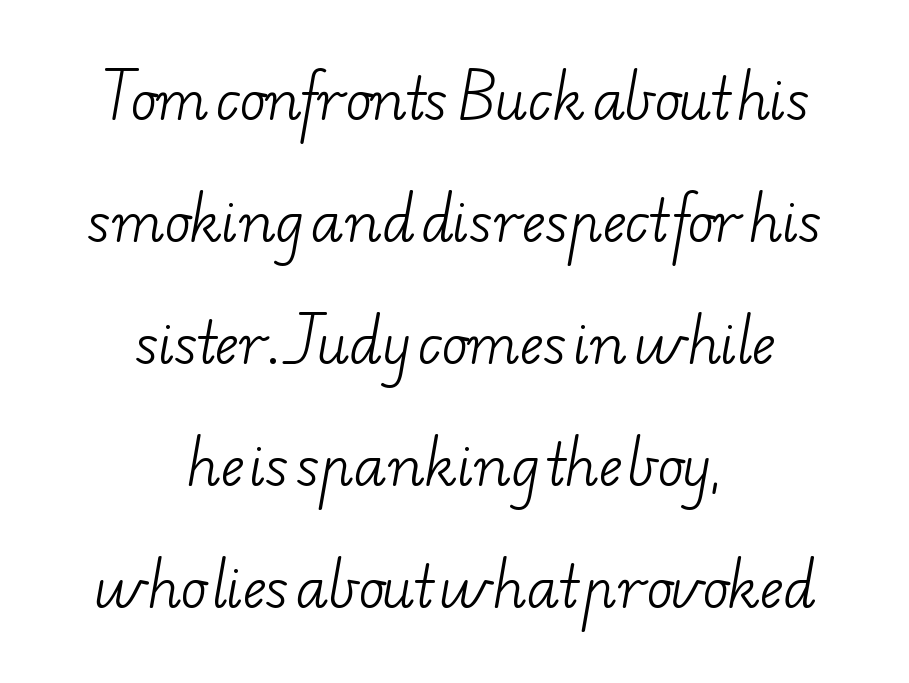
Q: Is the text bold? A: No.
Q: Is the typeface a serif or a sans-serif typeface? A: Serif.
Q: Is the text underlined? A: No.
Q: How is the paragraph aligned? A: Centered.
Q: Is the spacing between letters normal or unusually wide? A: Normal.
Q: Is the spacing between lines tight, normal or loose? A: Loose.
Q: Width (condensed, normal, or wide)? A: Wide.
Q: Stroke contrast? A: Low.
Q: x-height? A: Small.
Q: Monospaced? A: No.
